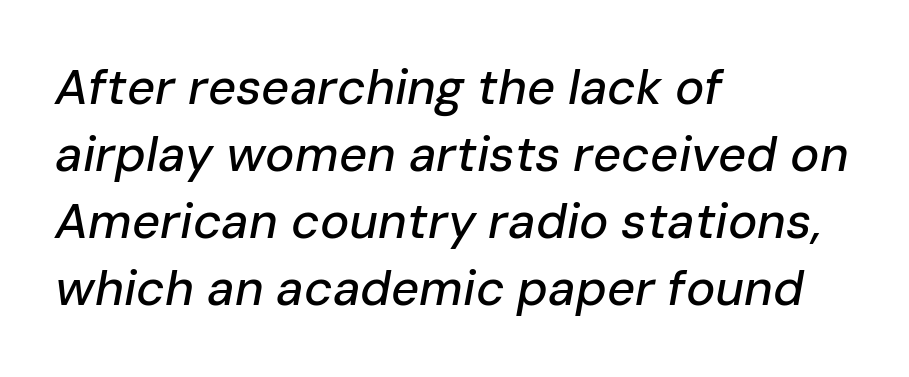
The image shows 49 px text type, italic (leaning right); set left-aligned, normal line spacing (1.37x), normal letter spacing, not underlined; low stroke contrast and a medium x-height.
